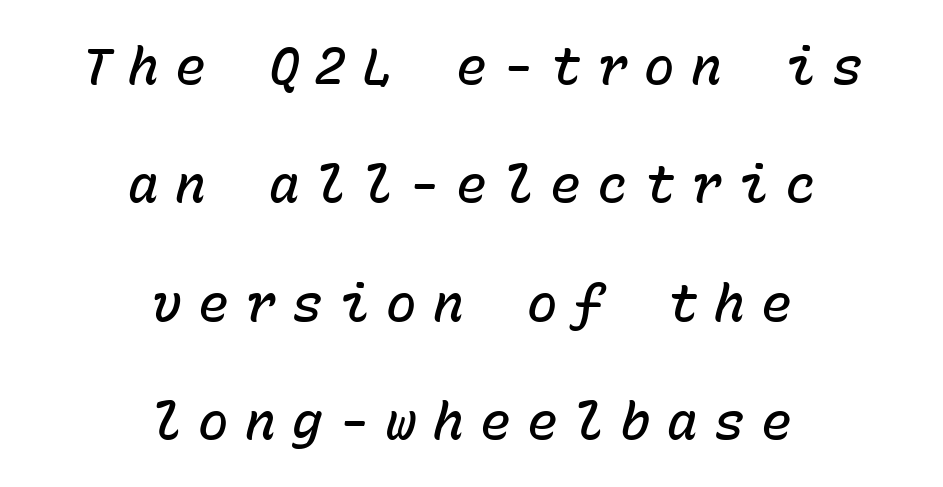
Quick note: interline space is abundant. The passage shown has open, widely tracked lettering throughout. Glance below the letters and you will spot only blank space. Slanted lettering throughout.
